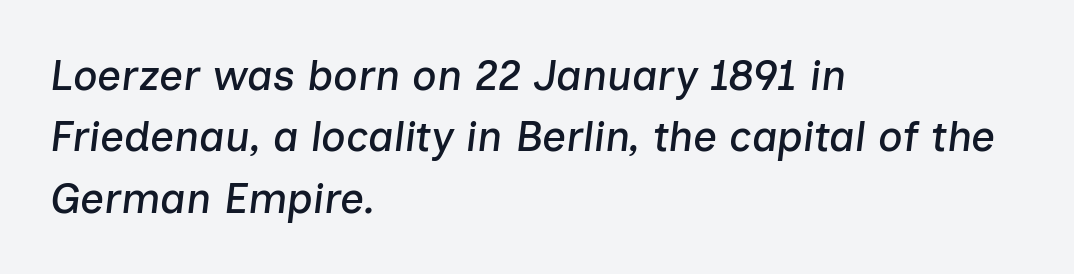
The image shows 42 px text type, italic (leaning right); set left-aligned, normal line spacing (1.46x), normal letter spacing, not underlined; low stroke contrast and a medium x-height.
